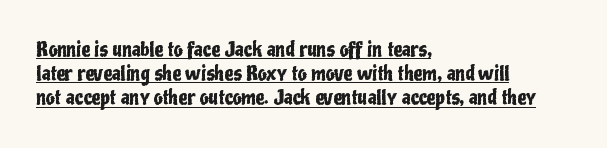
Vertical strokes here are truly vertical. Glyph-to-glyph distance matches everyday printed text. Compared with a centered layout, this one pins lines to the left instead. The rendering uses the underline text-decoration.
